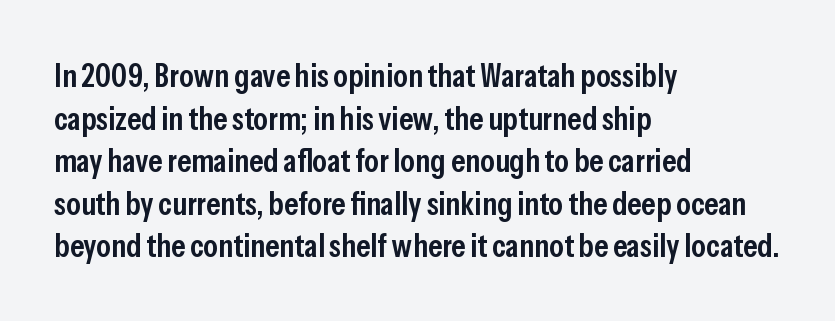
Q: Is the text bold? A: Semi-bold.
Q: Is the text italic (slanted)? A: No, it is upright.
Q: Is the typeface a serif or a sans-serif typeface? A: Sans-serif.
Q: Is the text underlined? A: No.
Q: How is the paragraph aligned? A: Left-aligned.
Q: Is the spacing between letters normal or unusually wide? A: Normal.
Q: Is the spacing between lines tight, normal or loose? A: Normal.
Q: Width (condensed, normal, or wide)? A: Condensed.
Q: Stroke contrast? A: Low.
Q: x-height? A: Medium.
Q: Monospaced? A: No.
